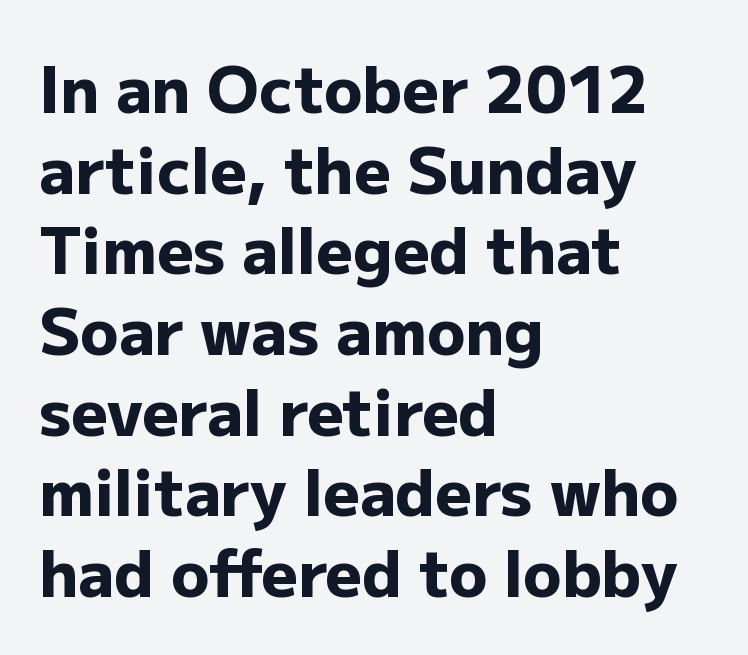
{"serif": "no", "italic": "no", "bold": "yes", "weight": "heavy", "width": "normal", "stroke_contrast": "low", "x_height": "medium", "monospaced": "no", "underline": "no", "align": "left", "line_spacing": "normal", "line_spacing_ratio": 1.28, "letter_spacing": "normal", "letter_spacing_em": 0.0, "glyph_px": 63}
